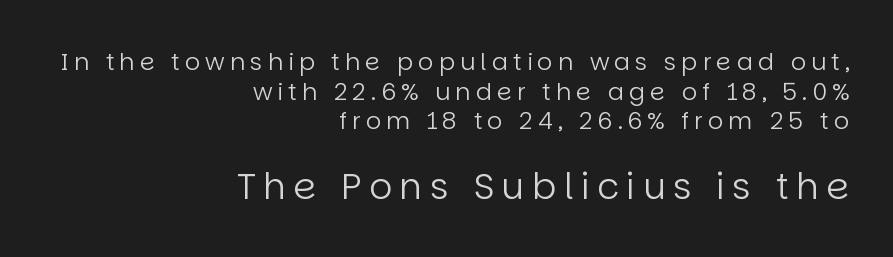
The glyphs in this specimen are sans serif. The lines in this sample share a right terminus and differ only in where they begin. Check the space under the baseline: it is left empty. Posture: vertical. Between these two stacked blocks, the lower one wins on size. Caption: expanded tracking, letters set apart.
